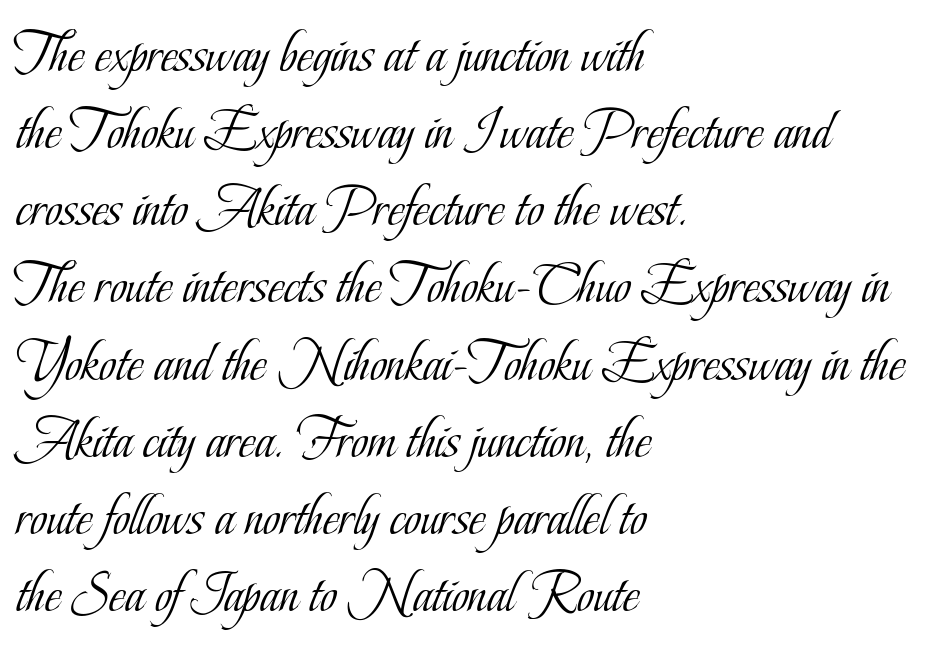
The image shows 58 px light, condensed serif type; set left-aligned, normal line spacing (1.33x), normal letter spacing, not underlined; low stroke contrast and a small x-height.
